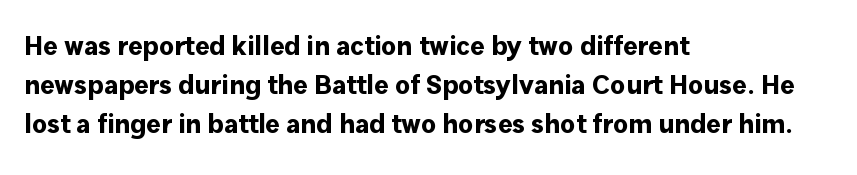
The image shows 27 px bold type, upright; set left-aligned, normal line spacing (1.45x), normal letter spacing, not underlined.
